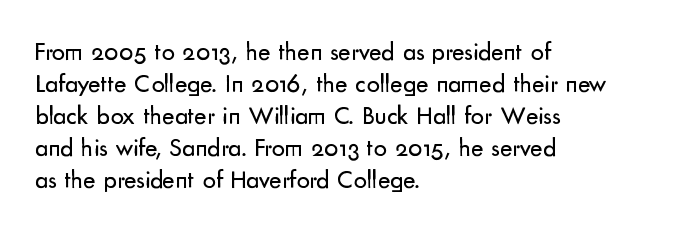
{"italic": "no", "bold": "no", "underline": "no", "align": "left", "line_spacing_ratio": 1.23, "letter_spacing": "normal", "letter_spacing_em": 0.0, "glyph_px": 26}
